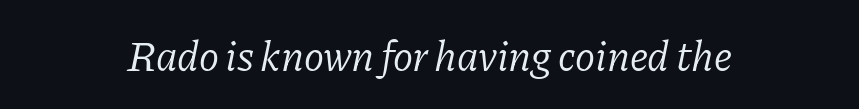
The letters advance in unequal steps, a hallmark of proportional type. Look at the bottom of the vertical strokes: they flare into serifs here. These lines keep a tight, regular rhythm from letter to letter. These lines stack symmetrically, like a column narrowing and widening about its center. Rendered with sloped, italic letterforms. No heavy texture on the line: the type isn't bold.
